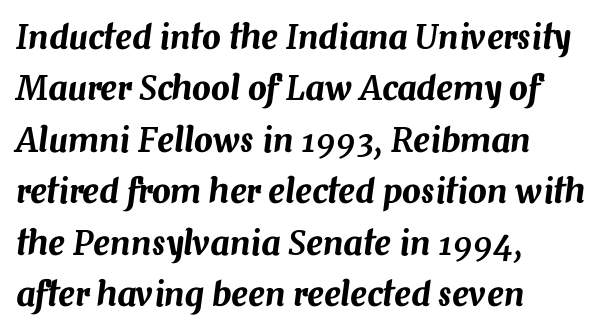
{"italic": "yes", "lean": "right", "slant_degrees": 7, "width": "normal", "stroke_contrast": "medium", "x_height": "medium", "monospaced": "no", "underline": "no", "align": "left", "line_spacing": "normal", "line_spacing_ratio": 1.56, "letter_spacing": "normal", "letter_spacing_em": 0.0, "glyph_px": 33}
